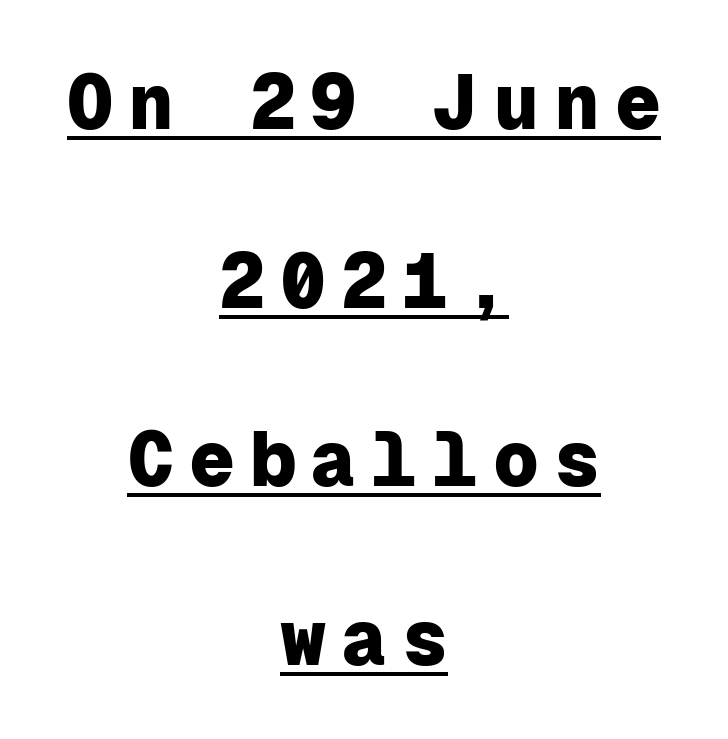
The image shows 77 px heavy sans-serif type, upright, monospaced; set centered, loose line spacing (2.32x), underlined; low stroke contrast and a medium x-height.
